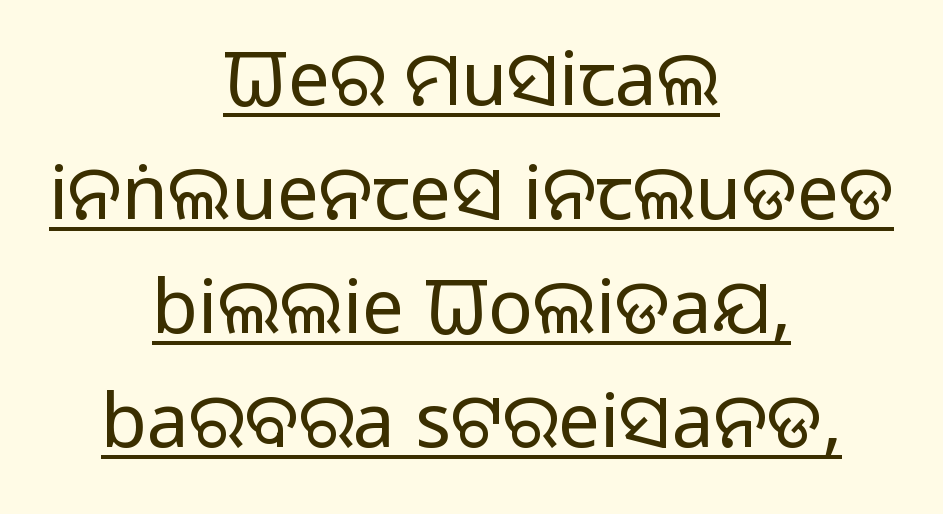
Q: Is the text bold? A: No.
Q: Is the text italic (slanted)? A: No, it is upright.
Q: Is the typeface a serif or a sans-serif typeface? A: Sans-serif.
Q: Is the text underlined? A: Yes.
Q: How is the paragraph aligned? A: Centered.
Q: Is the spacing between letters normal or unusually wide? A: Normal.
Q: Is the spacing between lines tight, normal or loose? A: Normal.
Q: Width (condensed, normal, or wide)? A: Normal.
Q: Stroke contrast? A: Low.
Q: x-height? A: Large.
Q: Monospaced? A: No.
